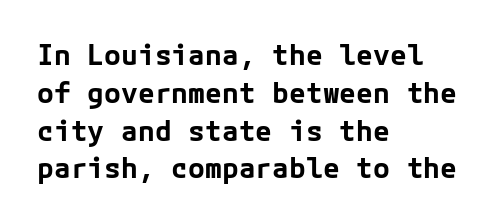
{"serif": "no", "italic": "no", "bold": "yes", "weight": "bold", "width": "normal", "stroke_contrast": "low", "x_height": "medium", "underline": "no", "align": "left", "line_spacing": "normal", "line_spacing_ratio": 1.35, "letter_spacing": "normal", "letter_spacing_em": 0.0, "glyph_px": 28}
